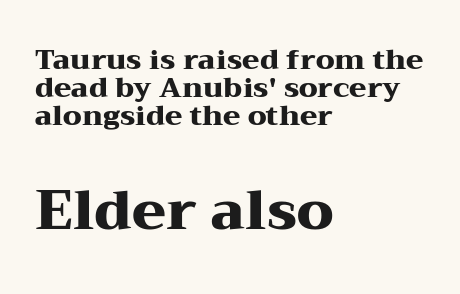
{"serif": "yes", "italic": "no", "bold": "yes", "weight": "heavy", "width": "wide", "stroke_contrast": "medium", "x_height": "medium", "monospaced": "no", "underline": "no", "align": "left", "line_spacing": "tight", "line_spacing_ratio": 1.0, "letter_spacing": "normal", "letter_spacing_em": 0.0, "larger_block": "second", "size_ratio": 1.96, "glyph_px": 55}
